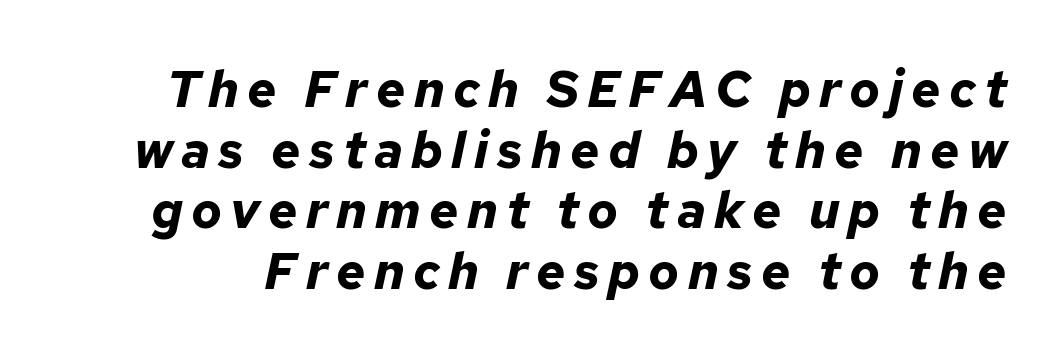
Q: Is the text bold? A: Yes.
Q: Is the text italic (slanted)? A: Yes, it leans right by about 12 degrees.
Q: Is the text underlined? A: No.
Q: Width (condensed, normal, or wide)? A: Normal.
Q: Stroke contrast? A: Low.
Q: x-height? A: Medium.
Q: Monospaced? A: No.
